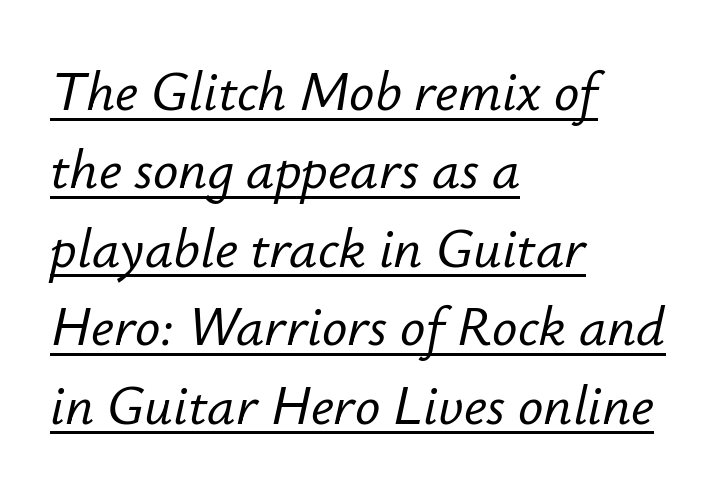
Q: Is the text italic (slanted)? A: Yes, it leans right by about 12 degrees.
Q: Is the text underlined? A: Yes.
Q: How is the paragraph aligned? A: Left-aligned.
Q: Is the spacing between letters normal or unusually wide? A: Normal.
Q: Is the spacing between lines tight, normal or loose? A: Normal.
Q: Width (condensed, normal, or wide)? A: Normal.
Q: Stroke contrast? A: Low.
Q: x-height? A: Small.
Q: Monospaced? A: No.
